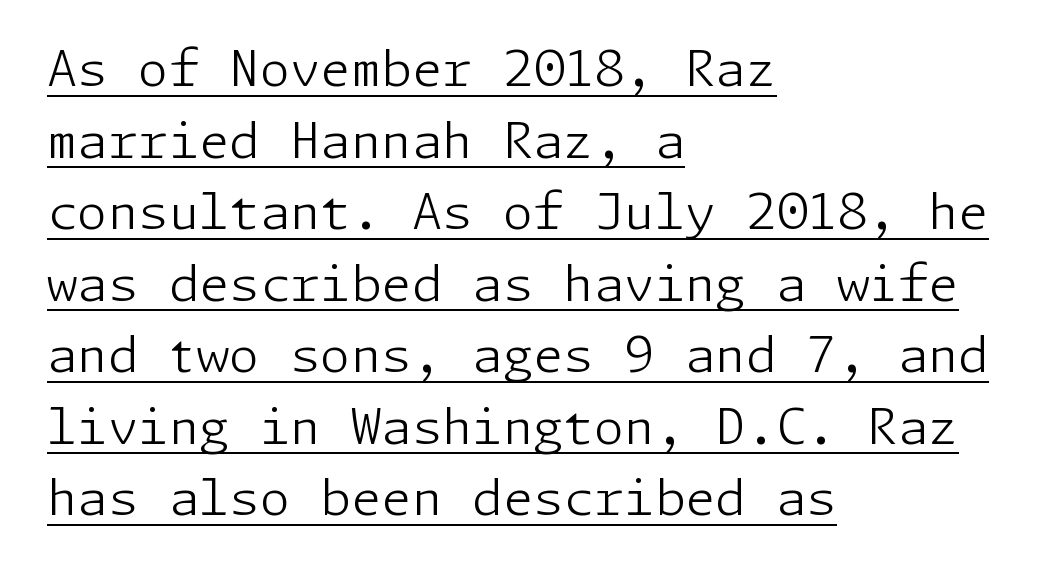
{"serif": "no", "italic": "no", "bold": "no", "weight": "light", "width": "normal", "stroke_contrast": "low", "x_height": "medium", "underline": "yes", "align": "left", "line_spacing": "normal", "line_spacing_ratio": 1.46, "letter_spacing": "normal", "letter_spacing_em": 0.0, "glyph_px": 49}
